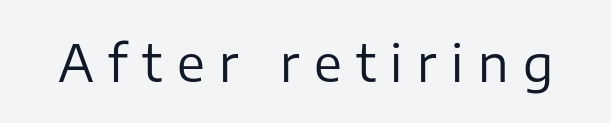
Q: Is the text bold? A: No.
Q: Is the text italic (slanted)? A: No, it is upright.
Q: Is the typeface a serif or a sans-serif typeface? A: Sans-serif.
Q: Is the text underlined? A: No.
Q: Is the spacing between letters normal or unusually wide? A: Unusually wide.
Q: Width (condensed, normal, or wide)? A: Normal.
Q: Stroke contrast? A: Low.
Q: x-height? A: Medium.
Q: Monospaced? A: No.
